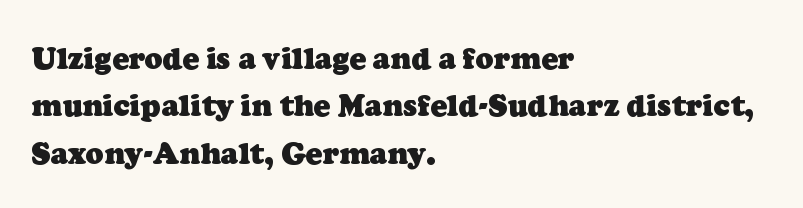
The image shows 30 px heavy serif type; set left-aligned, normal line spacing (1.58x), normal letter spacing, not underlined; low stroke contrast and a medium x-height.
